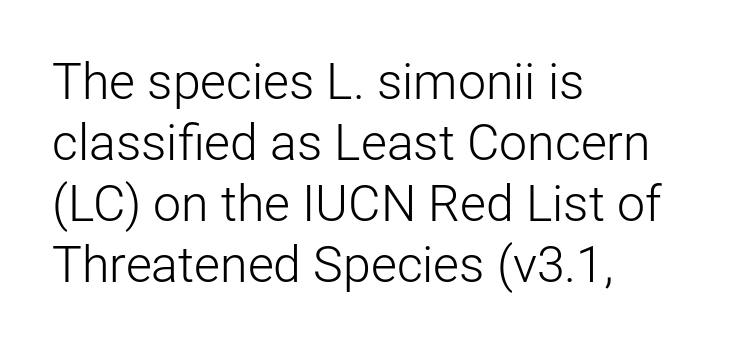
{"serif": "no", "italic": "no", "bold": "no", "weight": "light", "width": "normal", "stroke_contrast": "low", "x_height": "medium", "monospaced": "no", "underline": "no", "align": "left", "line_spacing_ratio": 1.22, "letter_spacing": "normal", "letter_spacing_em": 0.0, "glyph_px": 50}
